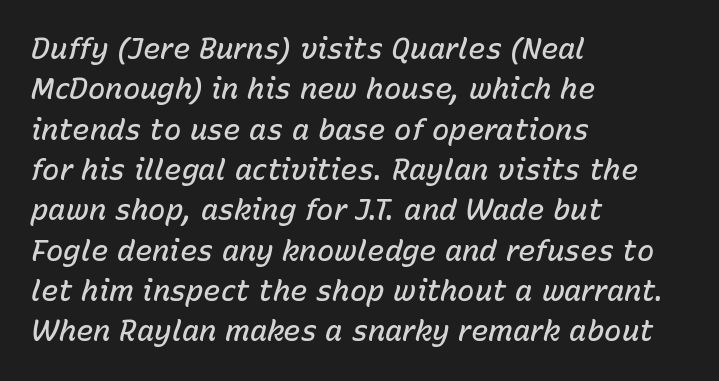
Italic? Definitely — the glyphs are oblique. Check under the words: just untouched page. These lines are rendered in a variable-pitch font. The passage shown has conventional tracking throughout. The passage shown stacks its lines at a standard gap.
